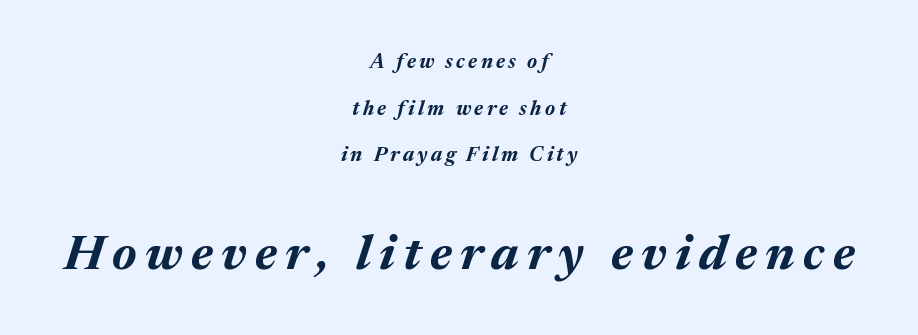
The image shows 49 px bold type, italic (leaning right); set centered, loose line spacing (2.33x), not underlined; the second (bottom) block is 2.45x larger; medium stroke contrast and a medium x-height.
